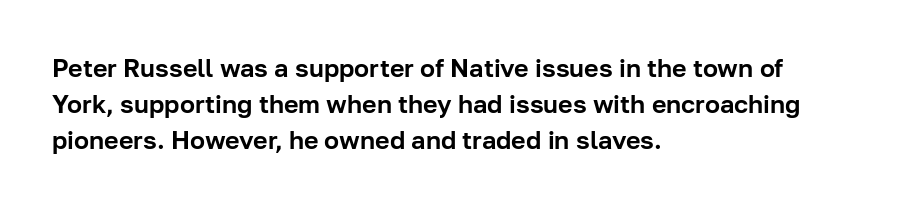
Q: Is the text italic (slanted)? A: No, it is upright.
Q: Is the text underlined? A: No.
Q: How is the paragraph aligned? A: Left-aligned.
Q: Is the spacing between letters normal or unusually wide? A: Normal.
Q: Is the spacing between lines tight, normal or loose? A: Normal.
